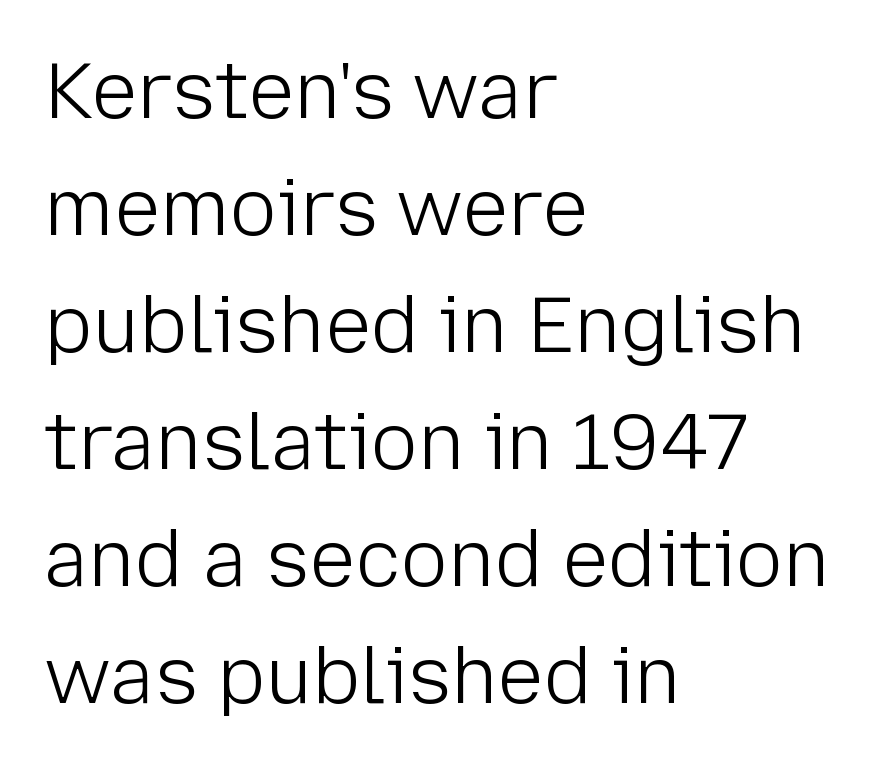
The image shows 78 px light sans-serif type, upright; set left-aligned, normal line spacing (1.5x), normal letter spacing, not underlined; low stroke contrast and a medium x-height.
